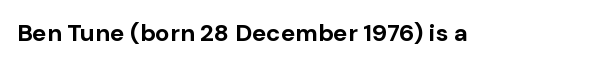
The image shows 24 px bold type, upright; set normal letter spacing, not underlined.
